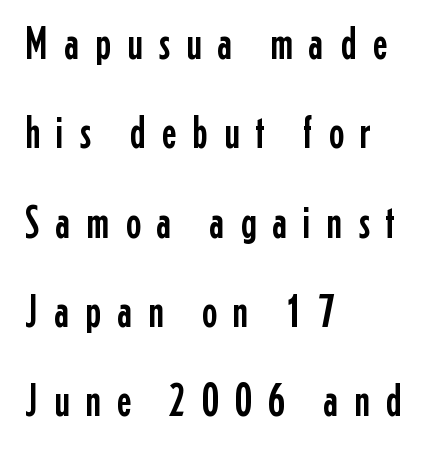
Q: Is the text italic (slanted)? A: No, it is upright.
Q: Is the typeface a serif or a sans-serif typeface? A: Sans-serif.
Q: Is the text underlined? A: No.
Q: How is the paragraph aligned? A: Left-aligned.
Q: Is the spacing between letters normal or unusually wide? A: Unusually wide.
Q: Is the spacing between lines tight, normal or loose? A: Loose.
Q: Width (condensed, normal, or wide)? A: Condensed.
Q: Stroke contrast? A: Low.
Q: x-height? A: Medium.
Q: Monospaced? A: No.
